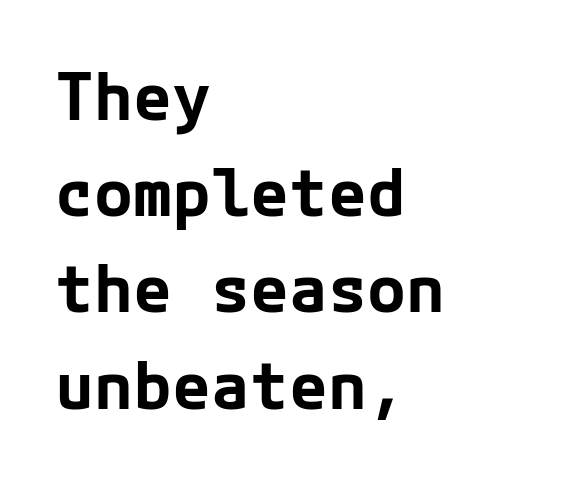
Style check: upright. How heavy is the stroke? Heavy — this is a bold. One glance says typical: line gaps are just what's usual. Descender tails drop into unmarked territory. The face used here is a sans, in the tradition of grotesques and geometrics. The lines in this sample share a left origin and differ only in where they stop.
